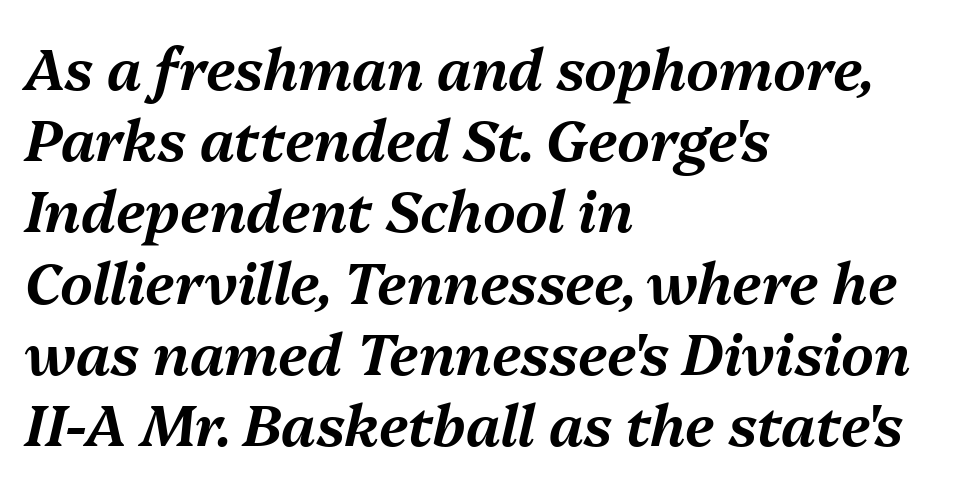
Each letter keeps its own natural width here, so spacing adapts to shape. This is oblique type, the kind used for emphasis or titles. Layout note: lines flush left. Check the space under the baseline: it is left empty. The vertical gap from one line to the next is medium.
